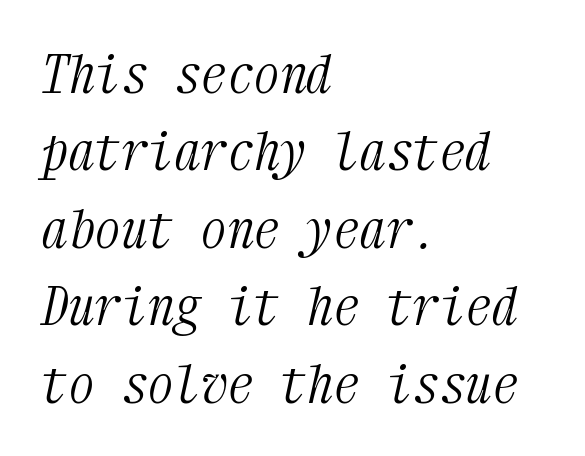
Compared with a centered layout, this one pins lines to the left instead. In terms of posture, this sample is oblique. Compared with a typical body face, this is equally light or lighter still. Glyph-to-glyph distance matches everyday printed text. The foot of each line stays bare and open. The passage shown is typed in a monospace face where columns stay perfectly aligned.
